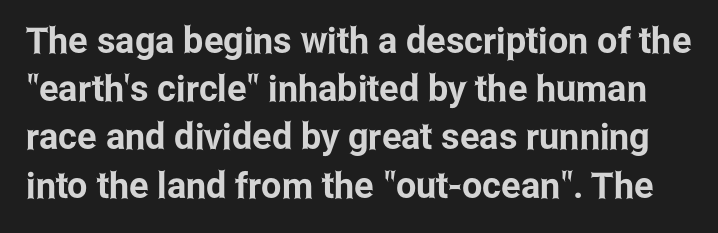
Q: Is the text italic (slanted)? A: No, it is upright.
Q: Is the typeface a serif or a sans-serif typeface? A: Sans-serif.
Q: Is the text underlined? A: No.
Q: Is the spacing between letters normal or unusually wide? A: Normal.
Q: Is the spacing between lines tight, normal or loose? A: Normal.
Q: Width (condensed, normal, or wide)? A: Condensed.
Q: Stroke contrast? A: Low.
Q: x-height? A: Medium.
Q: Monospaced? A: No.
